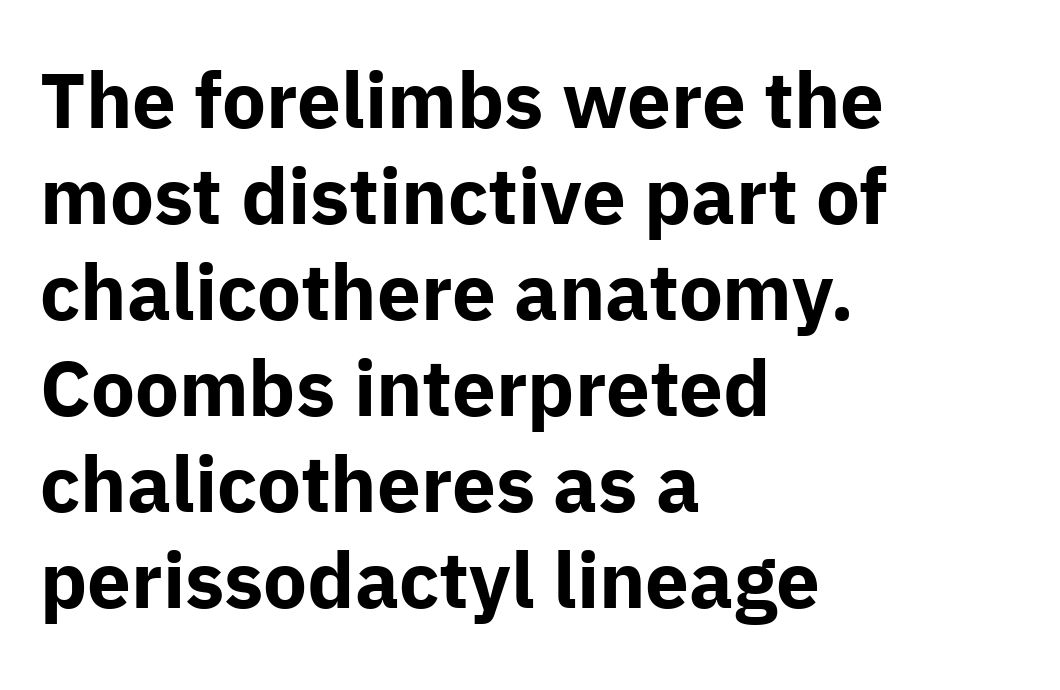
Look at the tracking — it's just the regular setting, nothing added. The lines in this sample share a left origin and differ only in where they stop. Bold? Absolutely — the strokes are thick and heavy. Is this a fixed-width face? No — the glyphs have proportional, varying widths. This rendering features lettering with no underline. Every stem runs plumb, perpendicular to the baseline.
